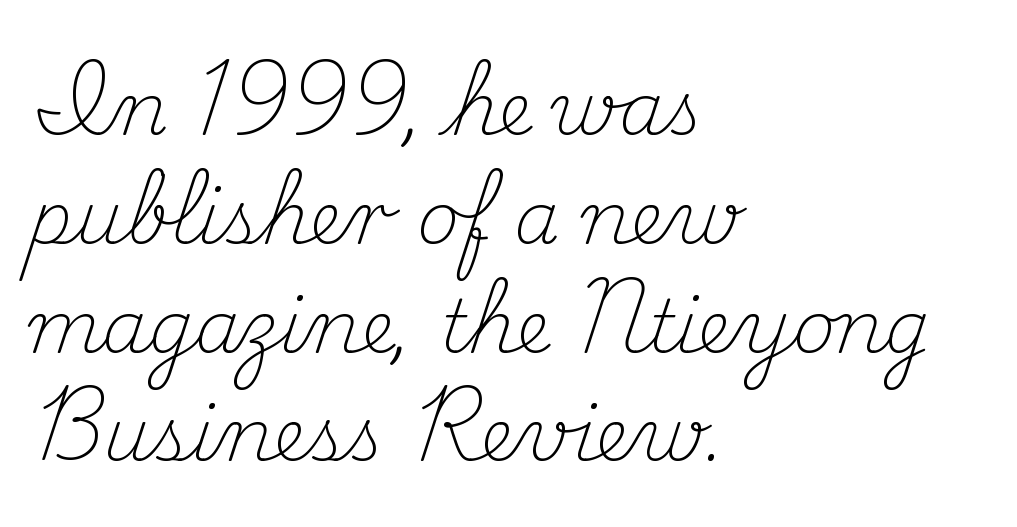
Q: Is the text bold? A: No.
Q: Is the text italic (slanted)? A: Yes.
Q: Is the typeface a serif or a sans-serif typeface? A: Serif.
Q: Is the text underlined? A: No.
Q: How is the paragraph aligned? A: Left-aligned.
Q: Is the spacing between letters normal or unusually wide? A: Normal.
Q: Is the spacing between lines tight, normal or loose? A: Normal.
Q: Width (condensed, normal, or wide)? A: Normal.
Q: Stroke contrast? A: Medium.
Q: x-height? A: Small.
Q: Monospaced? A: No.
